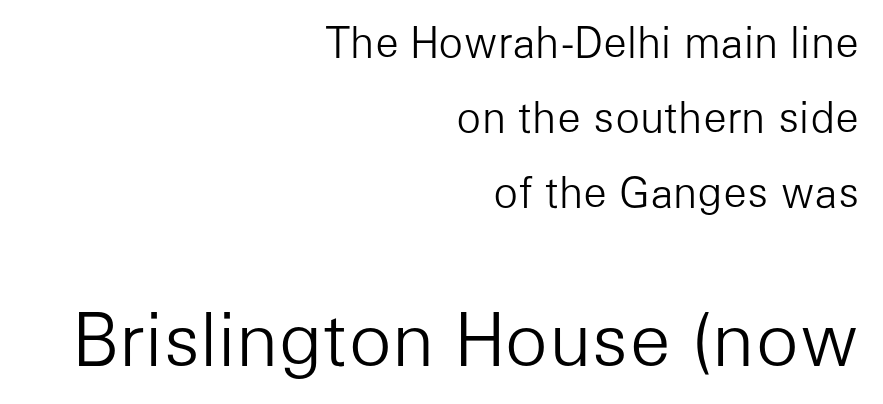
The image shows 72 px light sans-serif type, upright; set right-aligned, line spacing 1.83x, normal letter spacing, not underlined; the second (bottom) block is 1.76x larger; low stroke contrast and a medium x-height.
